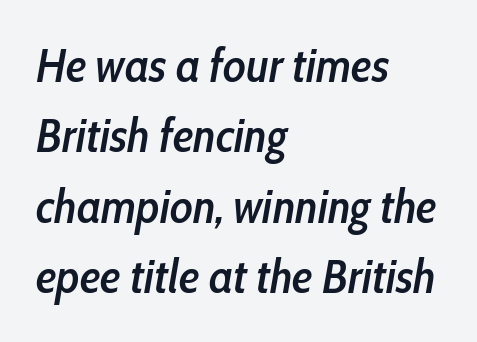
The image shows 47 px semibold, condensed type, italic (leaning right); set left-aligned, normal line spacing (1.5x), normal letter spacing, not underlined; low stroke contrast and a medium x-height.
